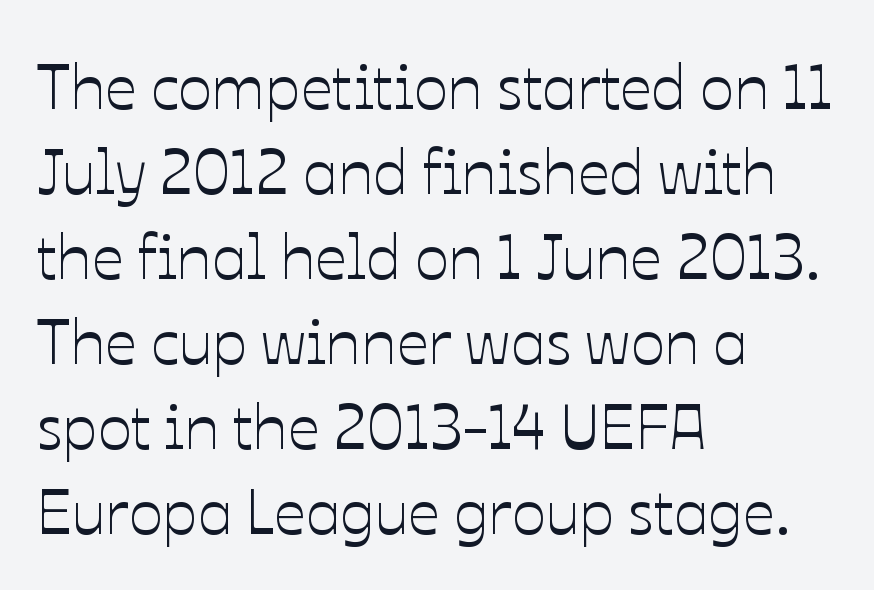
Is this a fixed-width face? No — the glyphs have proportional, varying widths. This sample uses plain, unmodified letter spacing. A clean baseline with only descenders dipping below it. Vertical spacing — default. The compositor pushed each line to the left boundary. The lettering stays uniformly vertical, giving the passage a roman look.
